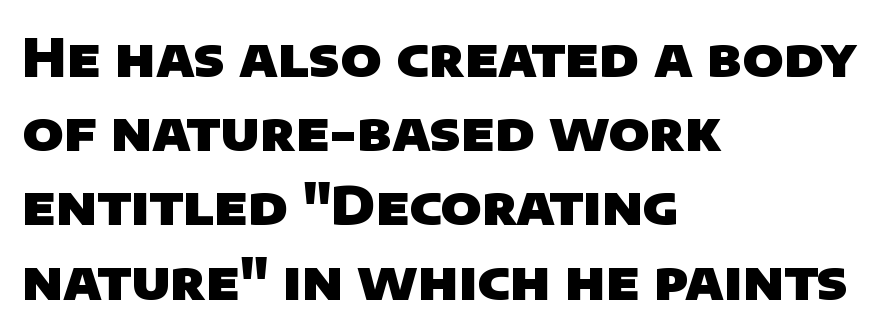
Tracking here is standard; glyphs follow each other at the usual distance. Weight check: bold — yes, fully. If you drew a ruler down the left edge, every line would touch it. Note: no serifs on the glyphs.
